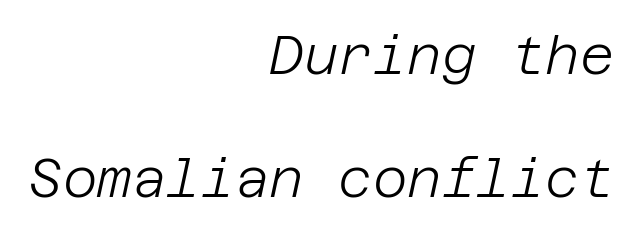
{"italic": "yes", "lean": "right", "slant_degrees": 12, "bold": "no", "weight": "light", "width": "normal", "stroke_contrast": "low", "x_height": "large", "underline": "no", "align": "right", "line_spacing": "loose", "line_spacing_ratio": 2.33, "letter_spacing": "normal", "letter_spacing_em": 0.0, "glyph_px": 53}
